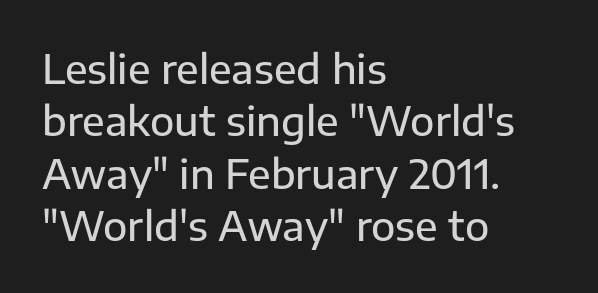
Q: Is the text italic (slanted)? A: No, it is upright.
Q: Is the typeface a serif or a sans-serif typeface? A: Sans-serif.
Q: Is the text underlined? A: No.
Q: How is the paragraph aligned? A: Left-aligned.
Q: Is the spacing between letters normal or unusually wide? A: Normal.
Q: Is the spacing between lines tight, normal or loose? A: Normal.
Q: Width (condensed, normal, or wide)? A: Normal.
Q: Stroke contrast? A: Low.
Q: x-height? A: Medium.
Q: Monospaced? A: No.
